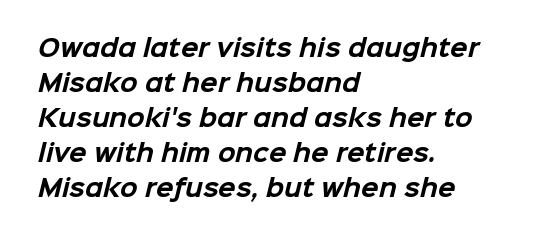
Q: Is the text bold? A: Yes.
Q: Is the text underlined? A: No.
Q: How is the paragraph aligned? A: Left-aligned.
Q: Is the spacing between letters normal or unusually wide? A: Normal.
Q: Is the spacing between lines tight, normal or loose? A: Normal.
